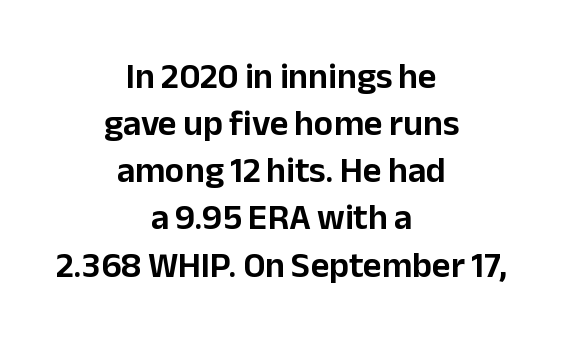
The image shows 36 px sans-serif type, upright; set centered, normal line spacing (1.31x), normal letter spacing, not underlined; low stroke contrast and a medium x-height.
